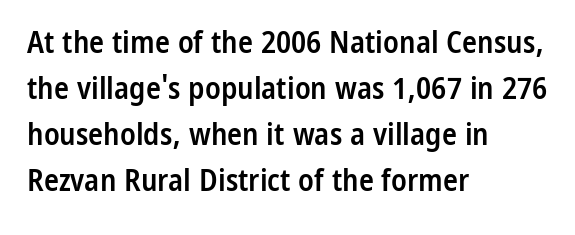
Q: Is the text bold? A: Semi-bold.
Q: Is the text italic (slanted)? A: No, it is upright.
Q: Is the typeface a serif or a sans-serif typeface? A: Sans-serif.
Q: Is the text underlined? A: No.
Q: How is the paragraph aligned? A: Left-aligned.
Q: Is the spacing between letters normal or unusually wide? A: Normal.
Q: Is the spacing between lines tight, normal or loose? A: Normal.
Q: Width (condensed, normal, or wide)? A: Condensed.
Q: Stroke contrast? A: Low.
Q: x-height? A: Medium.
Q: Monospaced? A: No.
